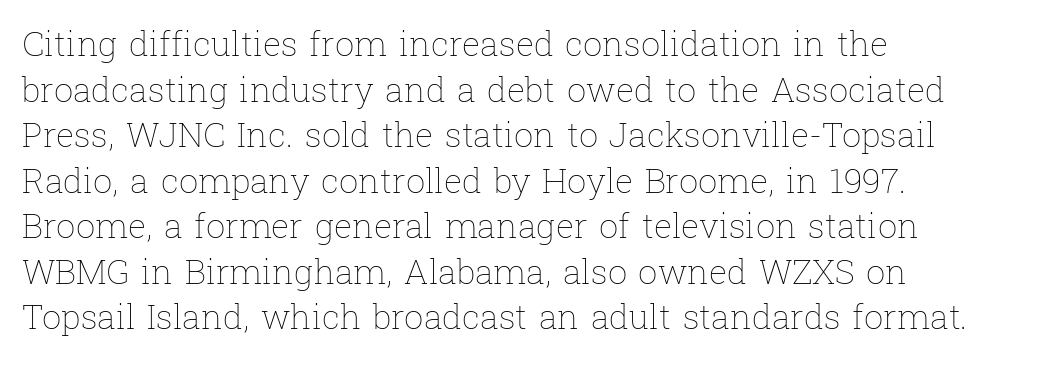
The image shows 34 px thin type, upright; set left-aligned, normal line spacing (1.34x), normal letter spacing, not underlined; low stroke contrast and a medium x-height.
